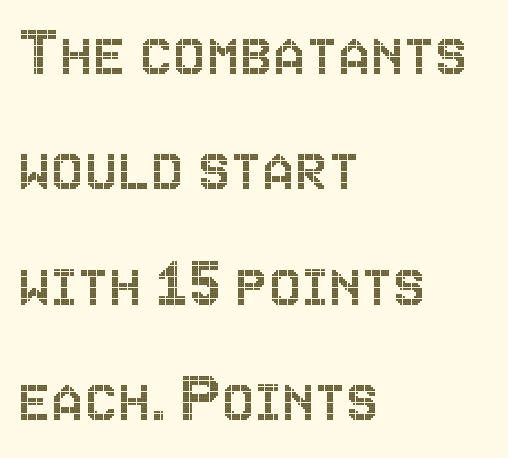
These lines sit exactly where default settings would place them. Is the letter spacing exaggerated? No — it looks like the ordinary default. Notice how the stems are strictly vertical — no italics here. Horizontal alignment here is leftward, the default for most running prose. The rendering uses natural spacing where letterforms have individual widths.
